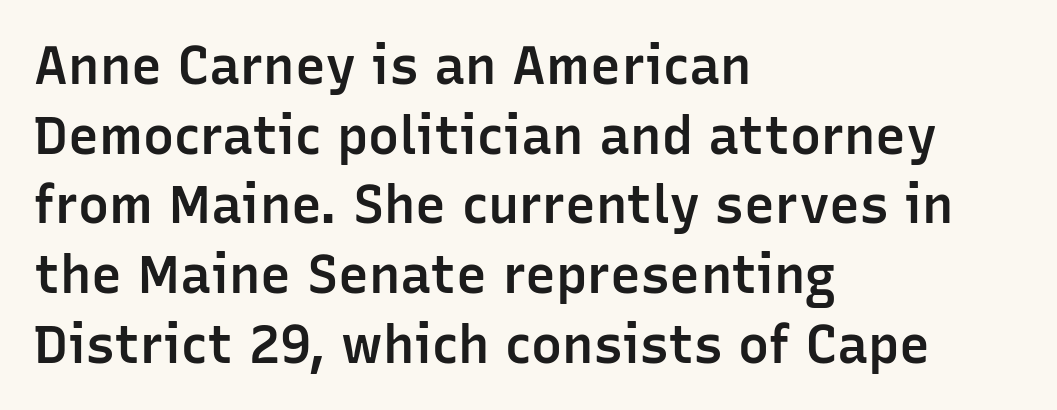
The image shows 52 px semibold sans-serif type, upright; set left-aligned, normal line spacing (1.34x), normal letter spacing, not underlined; low stroke contrast and a medium x-height.
